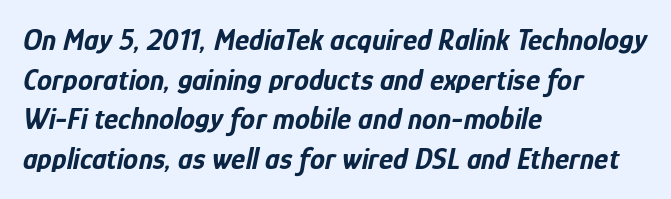
Words appear dense and cohesive because spacing is normal. If you drew a ruler down the left edge, every line would touch it. The strip under each line holds only bare page. A typesetter would call this leading conventional body-copy spacing.
